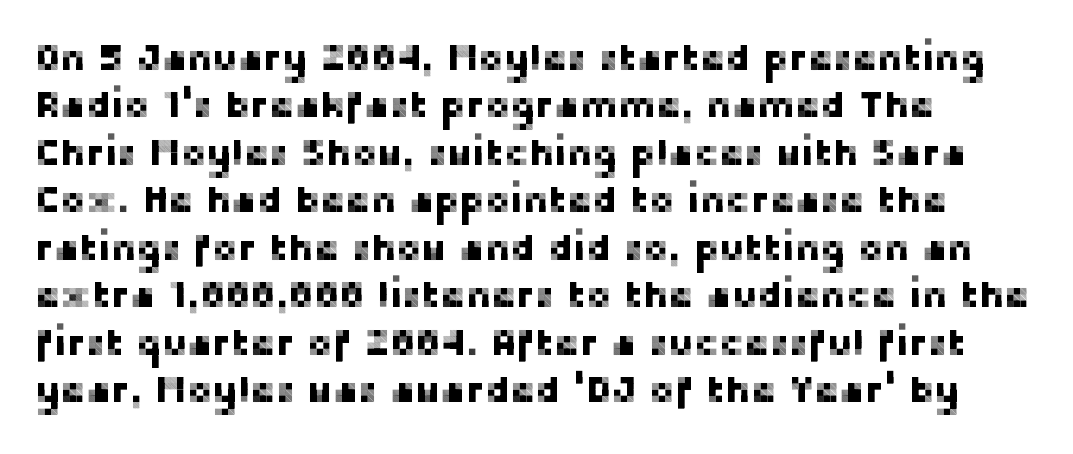
{"serif": "no", "italic": "no", "width": "normal", "stroke_contrast": "low", "x_height": "medium", "monospaced": "no", "underline": "no", "line_spacing": "normal", "line_spacing_ratio": 1.25, "letter_spacing": "normal", "letter_spacing_em": 0.0, "glyph_px": 38}
